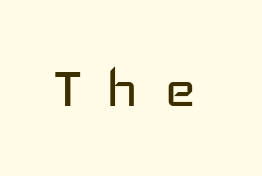
{"serif": "no", "italic": "no", "bold": "no", "weight": "regular", "width": "wide", "stroke_contrast": "low", "x_height": "medium", "monospaced": "no", "underline": "no", "letter_spacing": "wide", "letter_spacing_em": 0.37, "glyph_px": 67}
